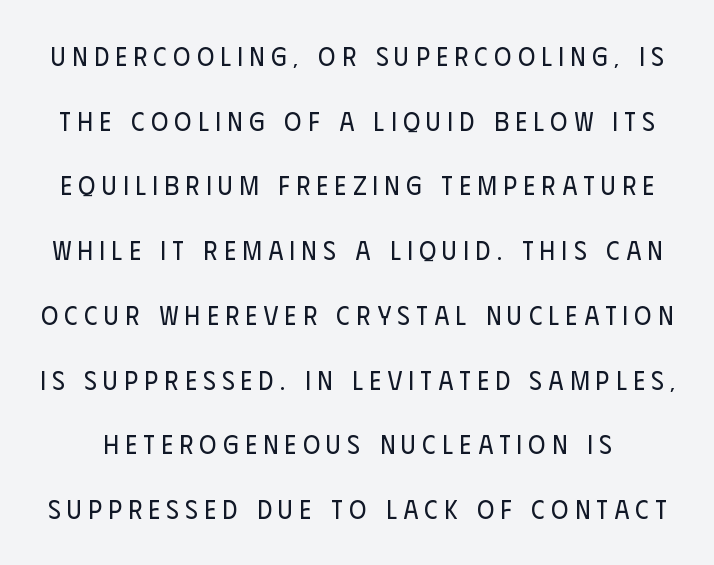
{"italic": "no", "bold": "no", "underline": "no", "line_spacing": "loose", "line_spacing_ratio": 2.49, "letter_spacing": "wide", "letter_spacing_em": 0.25, "glyph_px": 26}
